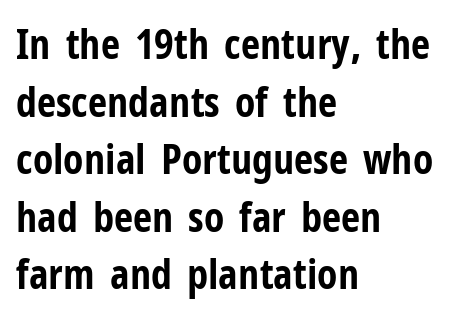
Words float on clear page, feet unadorned. These lines are rendered in a variable-pitch font. The characters display no serif detailing; their extremities are plain. Italic: no, the glyphs are upright roman. This sample is left-justified, so line endings fall wherever the words run out.
